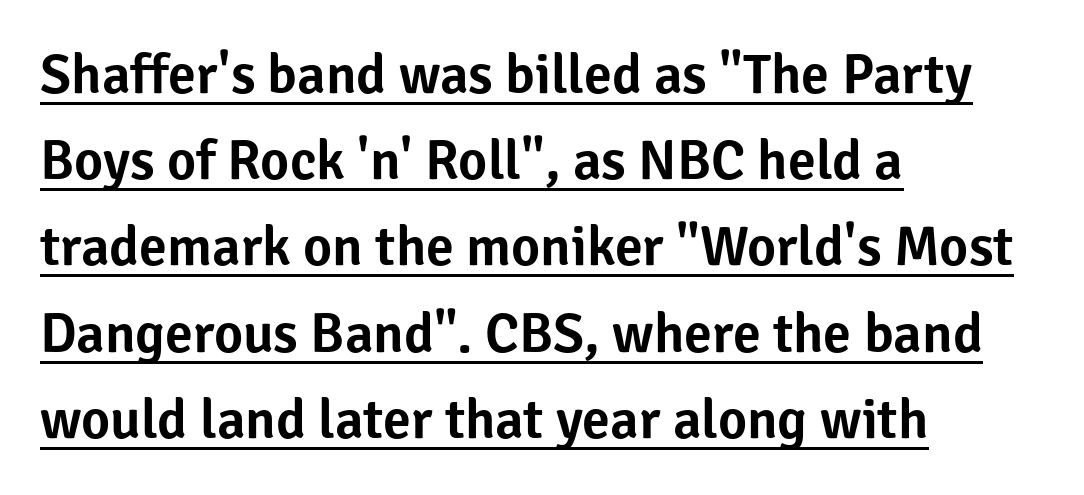
Q: Is the text italic (slanted)? A: No, it is upright.
Q: Is the typeface a serif or a sans-serif typeface? A: Sans-serif.
Q: Is the text underlined? A: Yes.
Q: How is the paragraph aligned? A: Left-aligned.
Q: Is the spacing between letters normal or unusually wide? A: Normal.
Q: Is the spacing between lines tight, normal or loose? A: Normal.
Q: Width (condensed, normal, or wide)? A: Normal.
Q: Stroke contrast? A: Low.
Q: x-height? A: Medium.
Q: Monospaced? A: No.
